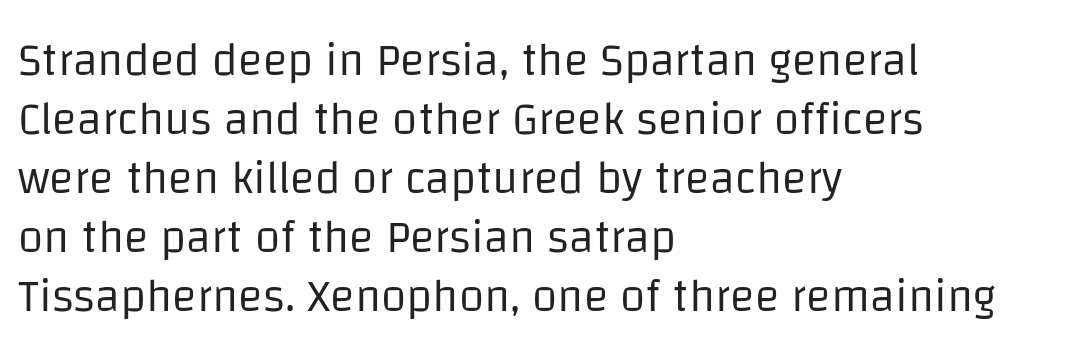
The image shows 46 px regular-weight sans-serif type, upright; set left-aligned, normal line spacing (1.28x), normal letter spacing, not underlined; low stroke contrast and a large x-height.
